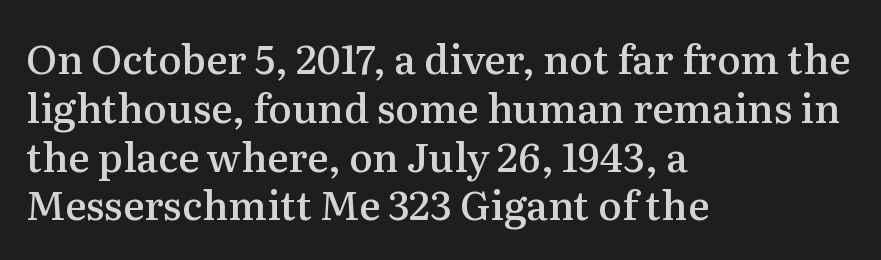
Compared with a centered layout, this one pins lines to the left instead. The horizontal fit of the characters is conventional and even. Stems and bowls a touch heavier than normal — semibold. No italicization has been applied; the sample stays upright. The space beneath each line is pristine and unruled.
